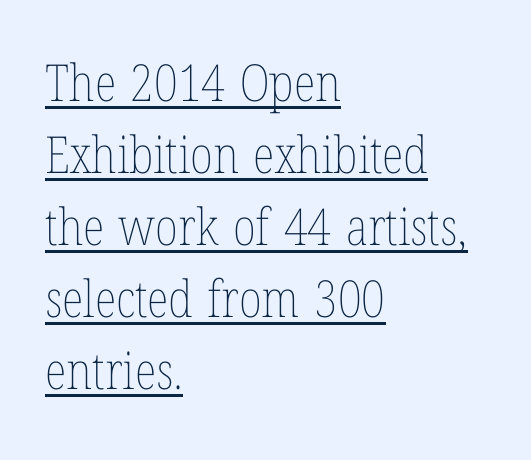
The image shows 51 px thin, condensed type, upright; set left-aligned, normal line spacing (1.41x), normal letter spacing, underlined; low stroke contrast and a medium x-height.
